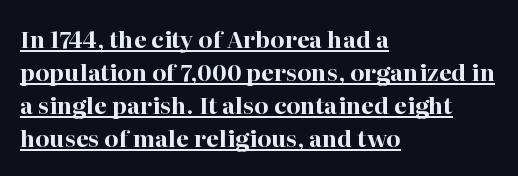
Compared with typical paragraphs, the rows here are spaced about the same. Chunky letters — that's bold for sure. Italic: no, the glyphs are upright roman. The horizontal fit of the characters is conventional and even.
